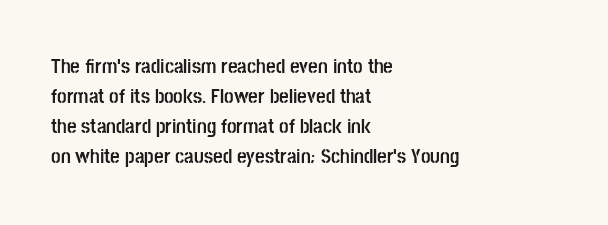
{"italic": "no", "bold": "yes", "underline": "no", "align": "left", "line_spacing": "normal", "line_spacing_ratio": 1.43, "letter_spacing": "normal", "letter_spacing_em": 0.0, "glyph_px": 21}
